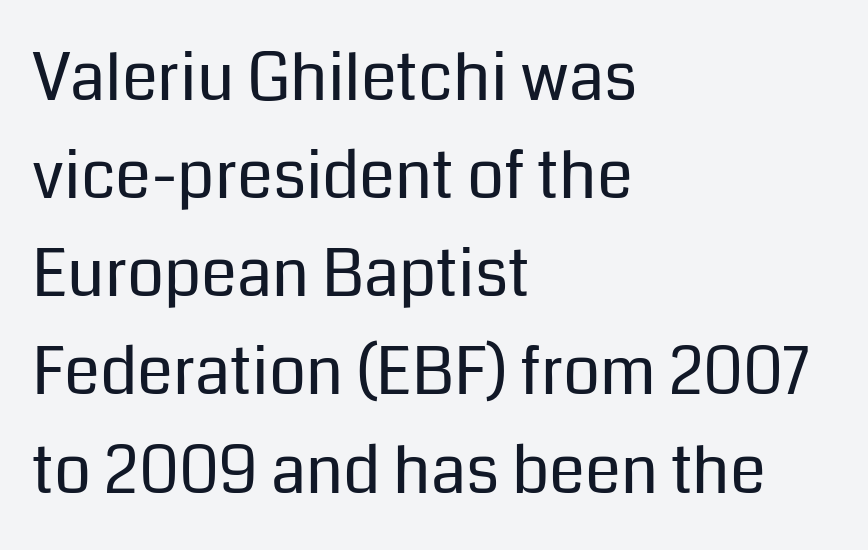
The image shows 65 px regular-weight sans-serif type, upright; set left-aligned, normal line spacing (1.51x), normal letter spacing, not underlined; low stroke contrast and a medium x-height.
